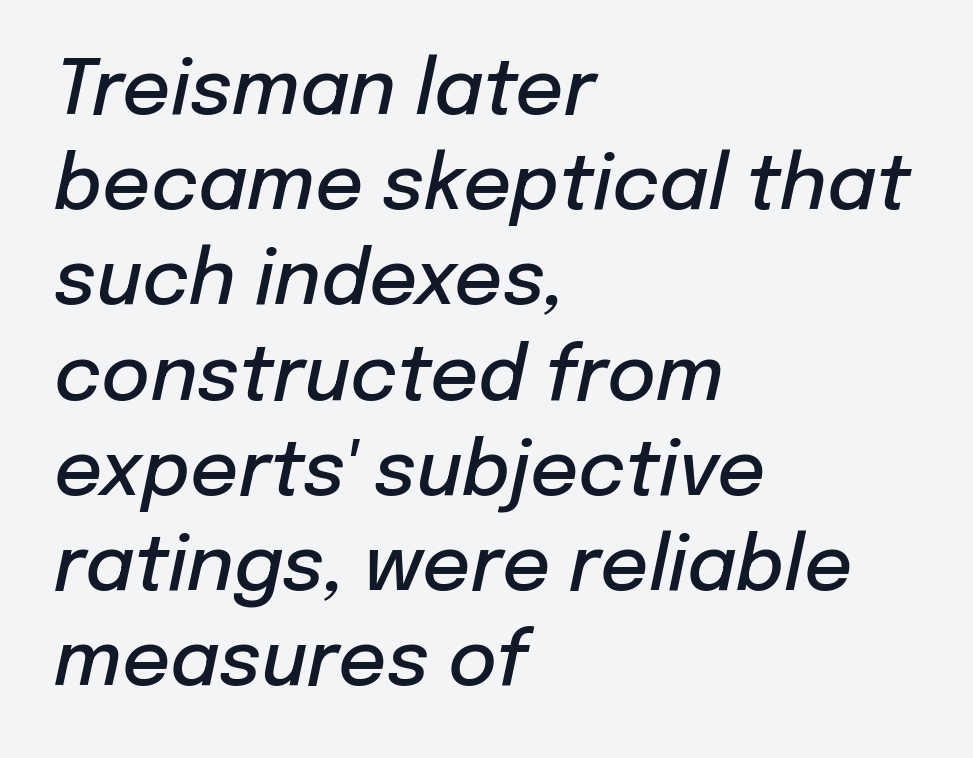
Q: Is the text bold? A: Semi-bold.
Q: Is the text italic (slanted)? A: Yes, it leans right by about 12 degrees.
Q: Is the text underlined? A: No.
Q: How is the paragraph aligned? A: Left-aligned.
Q: Is the spacing between letters normal or unusually wide? A: Normal.
Q: Is the spacing between lines tight, normal or loose? A: Normal.
Q: Width (condensed, normal, or wide)? A: Normal.
Q: Stroke contrast? A: Low.
Q: x-height? A: Medium.
Q: Monospaced? A: No.
